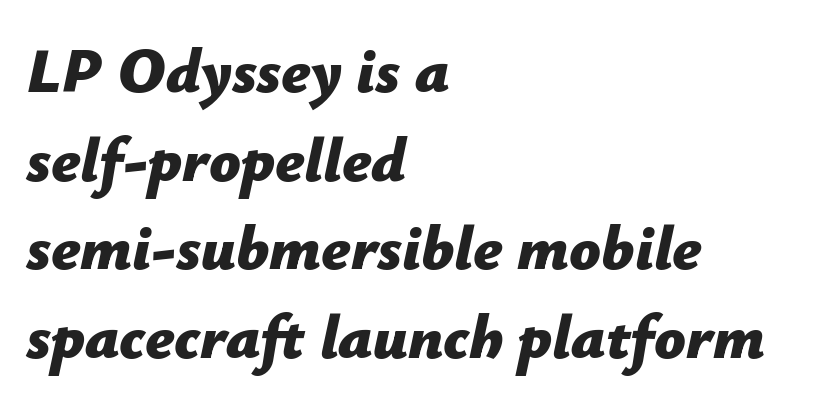
The compositor pushed each line to the left boundary. Honestly, there is no underline to notice here at all. Summary of vertical rhythm: regular, with standard interline spacing. The face used here has the dense, thick strokes of a bold. Compared with ordinary roman type, these characters are visibly tilted.
